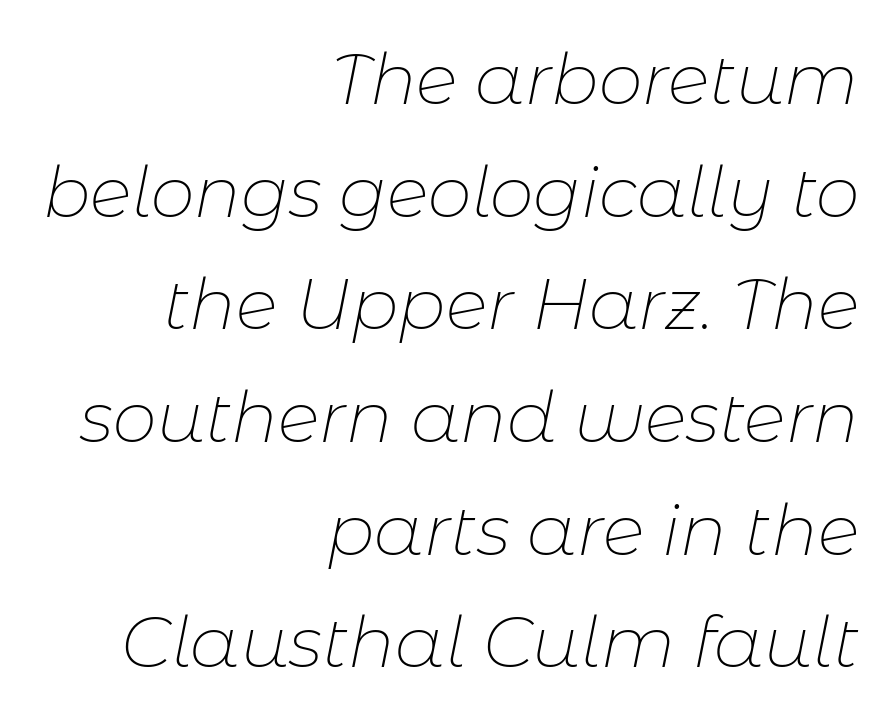
The lettering tilts uniformly, giving the passage an italic look. The paragraph shown leans on its right margin. The passage shown is typed in a proportional face where columns would drift. Each stroke keeps to a modest, everyday thickness or less. Glyph-to-glyph distance matches everyday printed text.
